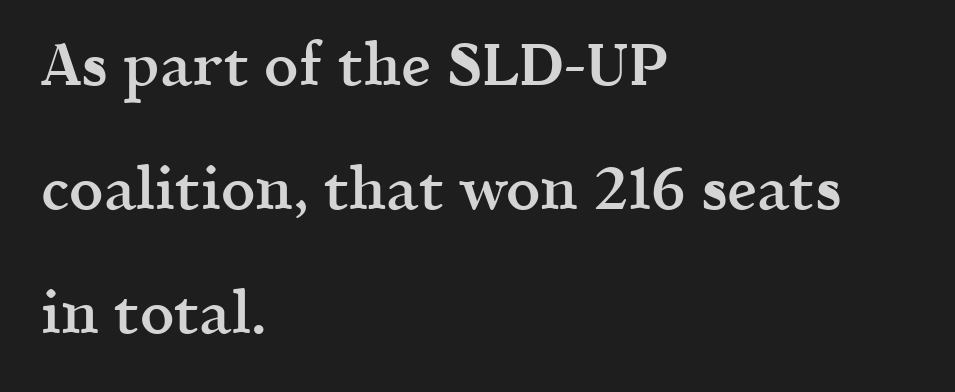
The image shows 60 px semibold serif type, upright; set left-aligned, loose line spacing (2.07x), normal letter spacing, not underlined; a medium x-height.
